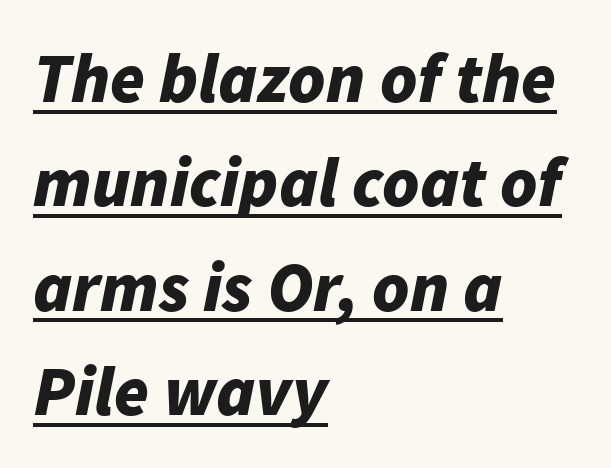
The axis of the letterforms is tilted away from vertical. Honestly, the underline is the first thing you notice here. Weight check: bold — yes, fully. Proportional: the letters do not fall into vertical columns. The vertical gap from one line to the next is medium.
